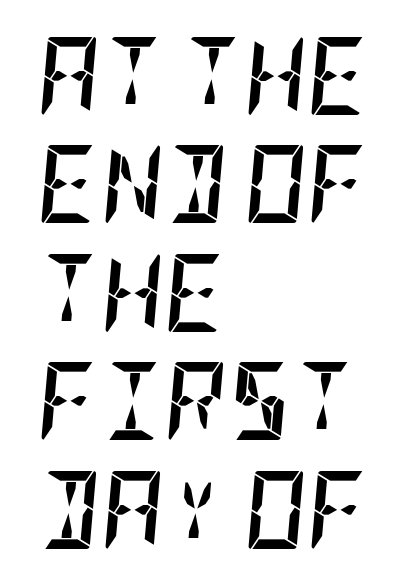
Reading down the block, your eye returns to a fixed left position each line. Vertical spacing — default. In terms of weight, the rendering is a true, heavy bold. Descenders are the only things crossing below the line. Nobody touched the tracking dial on this one.
